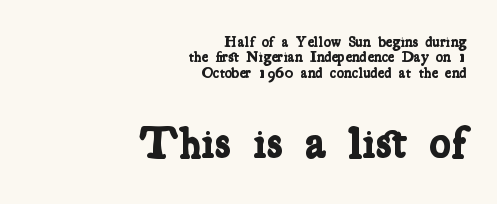
Q: Is the text bold? A: Yes.
Q: Is the typeface a serif or a sans-serif typeface? A: Serif.
Q: Is the text underlined? A: No.
Q: How is the paragraph aligned? A: Right-aligned.
Q: Is the spacing between letters normal or unusually wide? A: Normal.
Q: Is the spacing between lines tight, normal or loose? A: Tight.
Q: Which block of text is set in a larger size, the first (top) or the second (bottom)? A: The second (bottom) one.
Q: Width (condensed, normal, or wide)? A: Condensed.
Q: Stroke contrast? A: Low.
Q: x-height? A: Medium.
Q: Monospaced? A: No.
